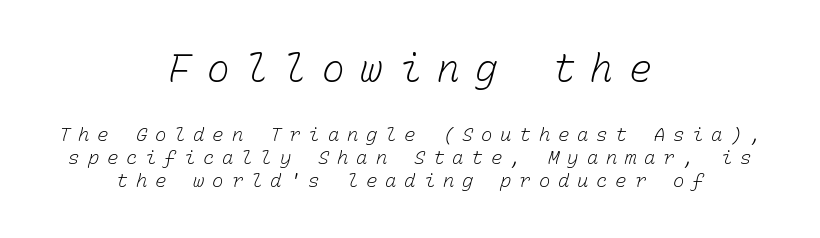
Q: Is the text bold? A: No.
Q: Is the text underlined? A: No.
Q: How is the paragraph aligned? A: Centered.
Q: Is the spacing between letters normal or unusually wide? A: Unusually wide.
Q: Which block of text is set in a larger size, the first (top) or the second (bottom)? A: The first (top) one.
Q: Width (condensed, normal, or wide)? A: Normal.
Q: Stroke contrast? A: Low.
Q: x-height? A: Medium.
Q: Monospaced? A: Yes.
